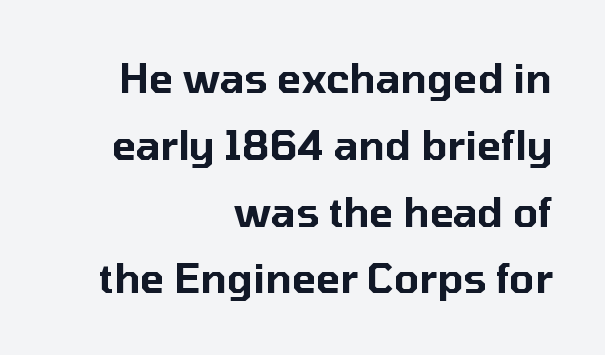
{"serif": "no", "italic": "no", "width": "normal", "stroke_contrast": "low", "x_height": "medium", "monospaced": "no", "underline": "no", "align": "right", "line_spacing": "normal", "line_spacing_ratio": 1.67, "letter_spacing": "normal", "letter_spacing_em": 0.0, "glyph_px": 40}
